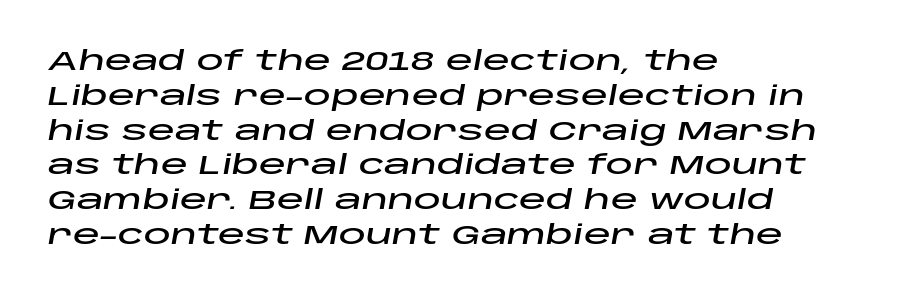
If you measured baseline to baseline, you'd find a middling distance. Yep, that's italic — everything's leaning. The ragged edge is on the right, which tells us the setting is flush left. The zone under the glyphs is completely vacant.
